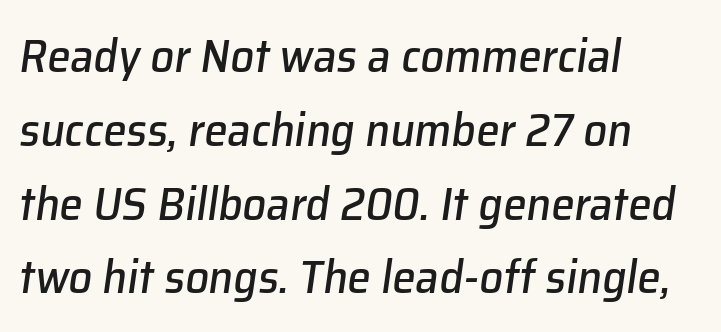
The image shows 47 px text type, italic (leaning right); set left-aligned, normal line spacing (1.57x), normal letter spacing, not underlined; low stroke contrast and a medium x-height.
